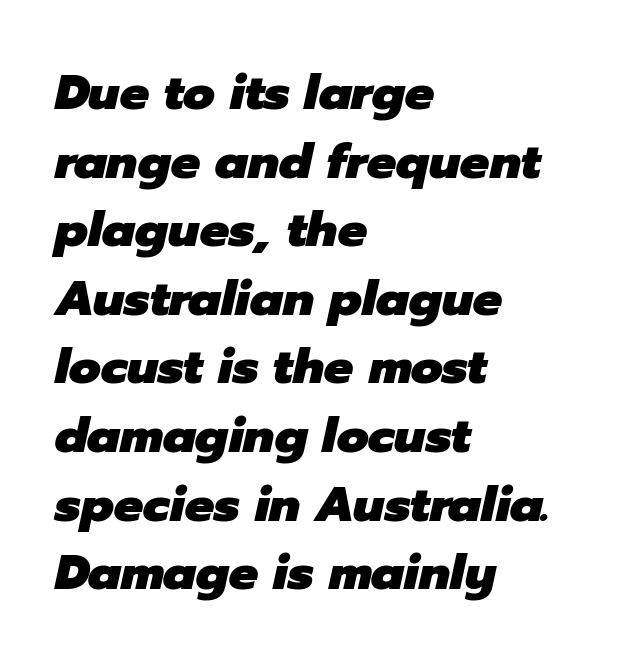
Q: Is the text bold? A: Yes.
Q: Is the text italic (slanted)? A: Yes, it leans right by about 12 degrees.
Q: Is the text underlined? A: No.
Q: How is the paragraph aligned? A: Left-aligned.
Q: Is the spacing between letters normal or unusually wide? A: Normal.
Q: Is the spacing between lines tight, normal or loose? A: Normal.
Q: Width (condensed, normal, or wide)? A: Normal.
Q: Stroke contrast? A: Low.
Q: x-height? A: Medium.
Q: Monospaced? A: No.
